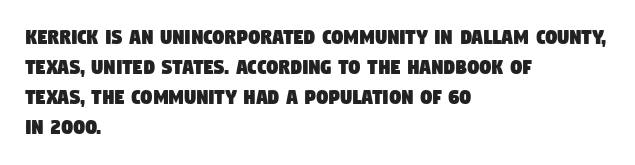
The image shows 23 px text type; set left-aligned, normal line spacing (1.31x), normal letter spacing, not underlined.
